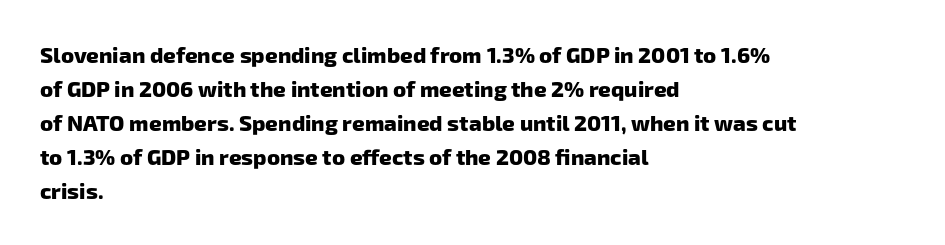
{"bold": "yes", "underline": "no", "align": "left", "line_spacing": "normal", "line_spacing_ratio": 1.55, "letter_spacing": "normal", "letter_spacing_em": 0.0, "glyph_px": 22}
